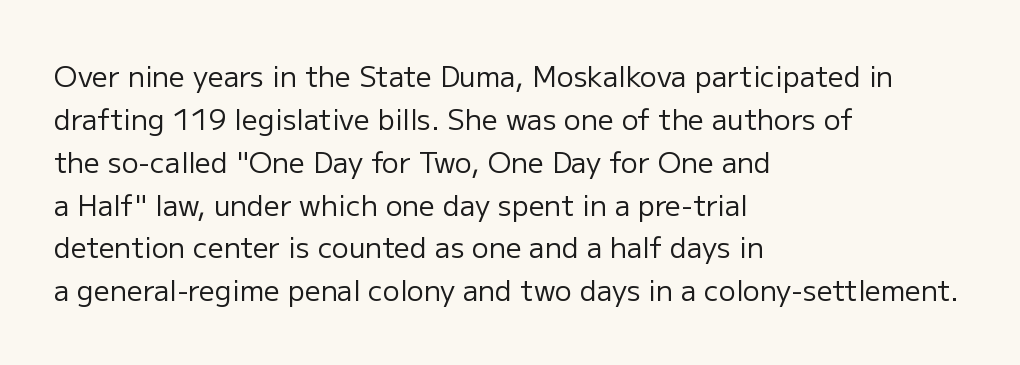
Is this a fixed-width face? No — the glyphs have proportional, varying widths. The specimen reads as upright at a glance. Notice how descenders clear the ascenders below comfortably — that's standard leading. The rendering anchors every line to the left-hand side. The letters look calm and open, with moderate or lighter stems. This rendering employs a face without finishing strokes, i.e., a sans-serif.
